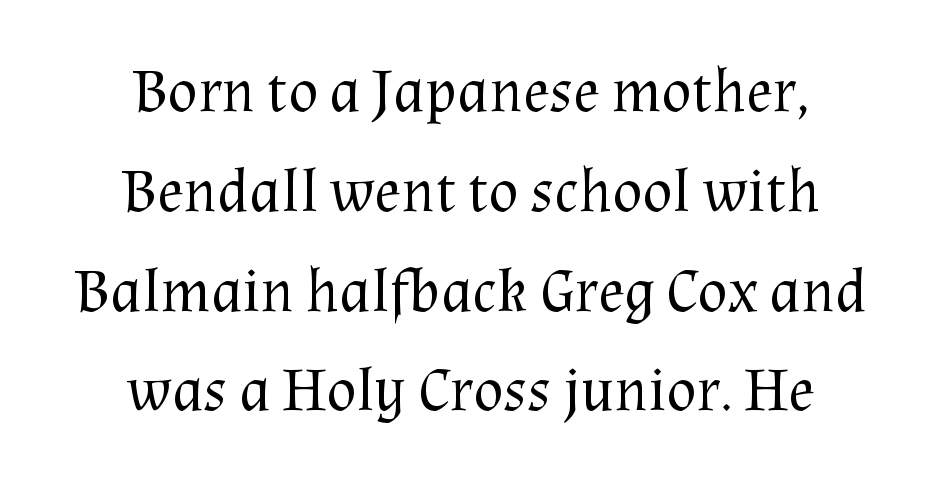
Q: Is the text bold? A: No.
Q: Is the text italic (slanted)? A: No, it is upright.
Q: Is the text underlined? A: No.
Q: How is the paragraph aligned? A: Centered.
Q: Is the spacing between letters normal or unusually wide? A: Normal.
Q: Is the spacing between lines tight, normal or loose? A: Normal.
Q: Width (condensed, normal, or wide)? A: Normal.
Q: Stroke contrast? A: Medium.
Q: x-height? A: Medium.
Q: Monospaced? A: No.
